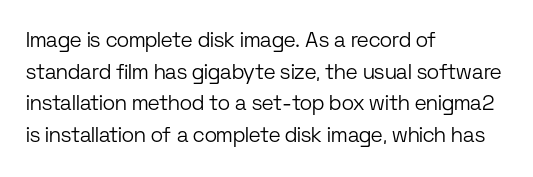
The image shows 21 px text type, upright; set left-aligned, normal line spacing (1.51x), normal letter spacing, not underlined.
